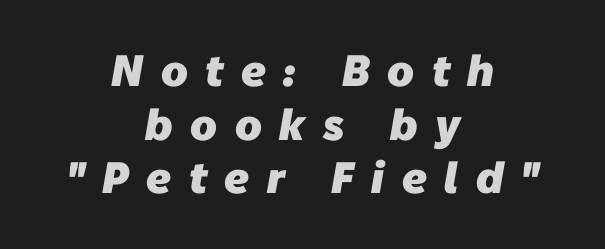
The image shows 44 px heavy sans-serif type; set centered, line spacing 1.22x, unusually wide letter spacing (+0.4 em), not underlined; low stroke contrast and a medium x-height.
